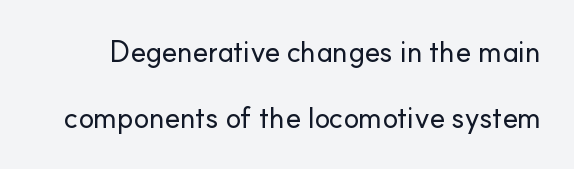
Q: Is the text italic (slanted)? A: No, it is upright.
Q: Is the typeface a serif or a sans-serif typeface? A: Sans-serif.
Q: Is the text underlined? A: No.
Q: Is the spacing between letters normal or unusually wide? A: Normal.
Q: Is the spacing between lines tight, normal or loose? A: Loose.
Q: Width (condensed, normal, or wide)? A: Normal.
Q: Stroke contrast? A: Low.
Q: x-height? A: Small.
Q: Monospaced? A: No.
